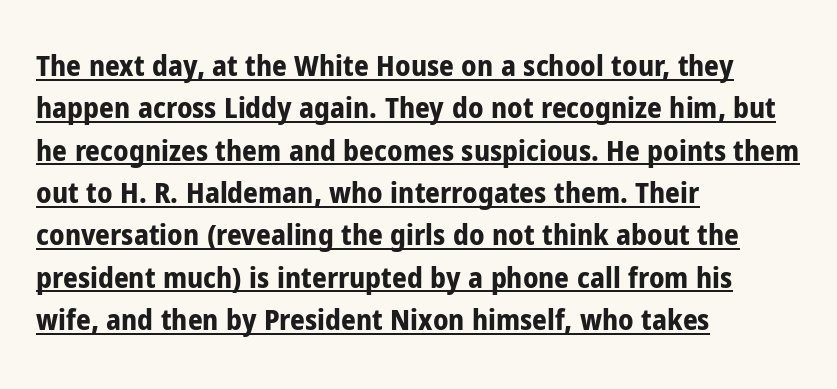
The image shows 29 px bold, condensed sans-serif type, upright; set left-aligned, normal line spacing (1.46x), normal letter spacing, underlined; low stroke contrast and a medium x-height.
